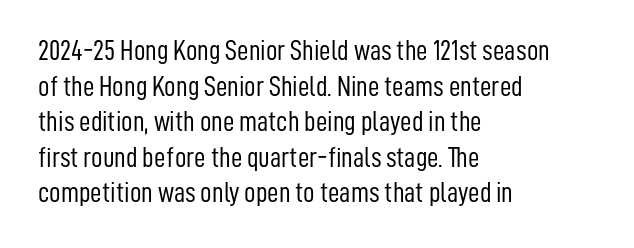
Q: Is the text bold? A: No.
Q: Is the text italic (slanted)? A: No, it is upright.
Q: Is the typeface a serif or a sans-serif typeface? A: Sans-serif.
Q: Is the text underlined? A: No.
Q: How is the paragraph aligned? A: Left-aligned.
Q: Is the spacing between letters normal or unusually wide? A: Normal.
Q: Is the spacing between lines tight, normal or loose? A: Normal.
Q: Width (condensed, normal, or wide)? A: Condensed.
Q: Stroke contrast? A: Low.
Q: x-height? A: Medium.
Q: Monospaced? A: No.
